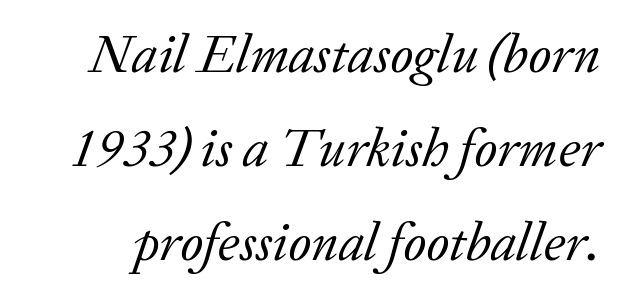
Is the stroke heavy? The answer is a plain regular-or-lighter. Varying glyph widths throughout — classic text-font behaviour. The passage shown is typeset with a serif family. There is no visible air inserted between adjacent glyphs. Underline: absent.
